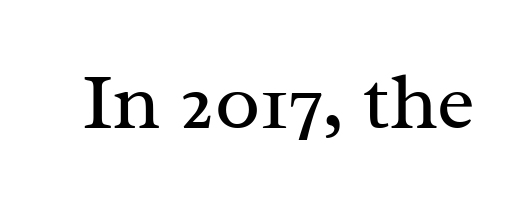
The image shows 80 px regular-weight serif type, upright; set normal letter spacing, not underlined; medium stroke contrast and a medium x-height.
